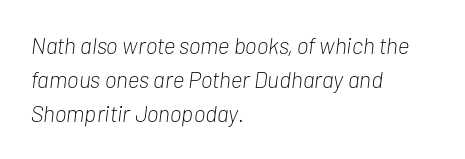
The image shows 23 px text type, italic (leaning right); set left-aligned, normal line spacing (1.48x), normal letter spacing, not underlined.
